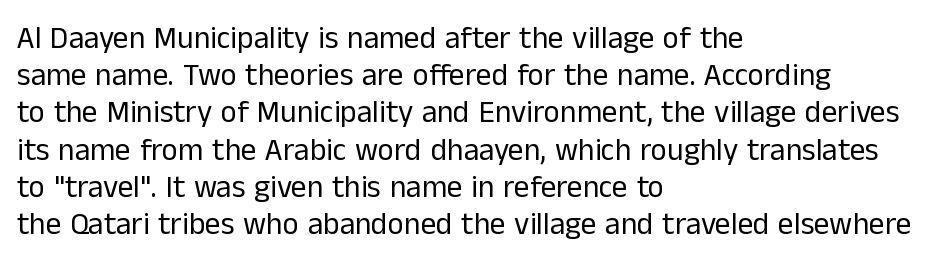
The image shows 31 px regular-weight sans-serif type, upright; set left-aligned, line spacing 1.2x, normal letter spacing, not underlined; low stroke contrast and a medium x-height.
